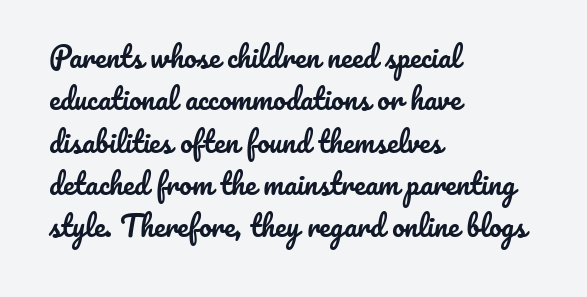
Q: Is the text italic (slanted)? A: Yes.
Q: Is the text underlined? A: No.
Q: How is the paragraph aligned? A: Left-aligned.
Q: Is the spacing between letters normal or unusually wide? A: Normal.
Q: Is the spacing between lines tight, normal or loose? A: Normal.
Q: Width (condensed, normal, or wide)? A: Normal.
Q: Stroke contrast? A: Low.
Q: x-height? A: Small.
Q: Monospaced? A: No.
